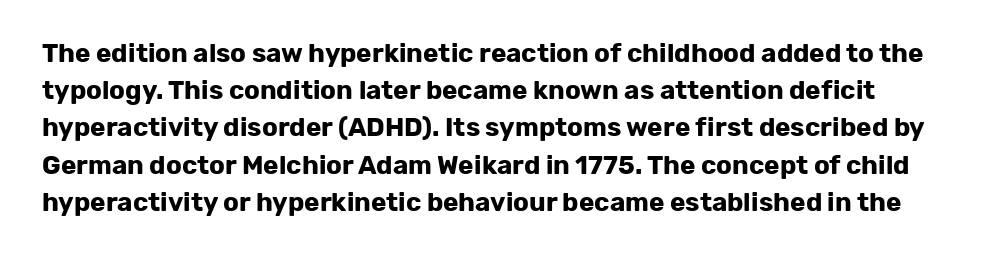
The image shows 26 px bold type, upright; set normal line spacing (1.43x), normal letter spacing, not underlined.
